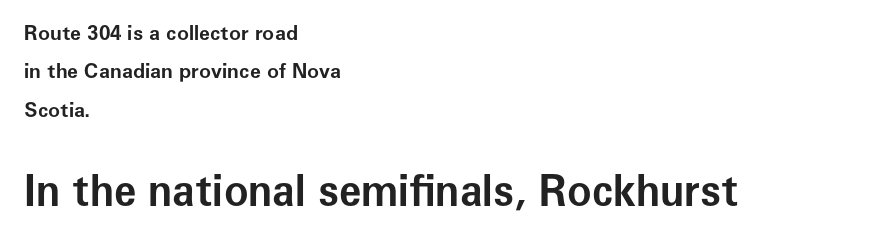
Q: Is the text bold? A: Yes.
Q: Is the text italic (slanted)? A: No, it is upright.
Q: Is the typeface a serif or a sans-serif typeface? A: Sans-serif.
Q: Is the text underlined? A: No.
Q: How is the paragraph aligned? A: Left-aligned.
Q: Is the spacing between letters normal or unusually wide? A: Normal.
Q: Is the spacing between lines tight, normal or loose? A: Loose.
Q: Which block of text is set in a larger size, the first (top) or the second (bottom)? A: The second (bottom) one.
Q: Width (condensed, normal, or wide)? A: Normal.
Q: Stroke contrast? A: Low.
Q: x-height? A: Medium.
Q: Monospaced? A: No.
